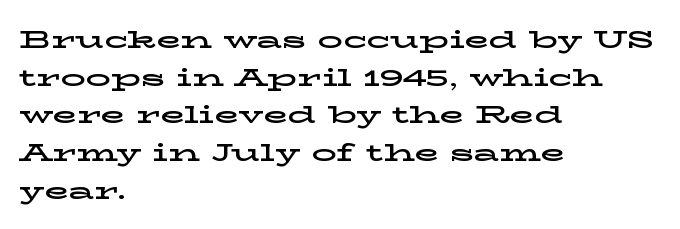
The image shows 25 px text type, upright; set left-aligned, normal line spacing (1.51x), normal letter spacing, not underlined.
